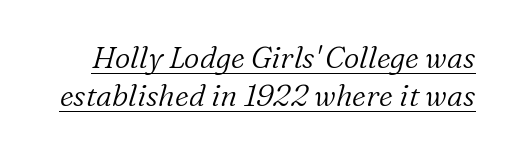
Somebody hit Ctrl+U on this one — the words are underlined. Weight class: somewhere from thin through regular. The letters sit at their default tracking, neither squeezed nor spread. The rendering uses natural spacing where letterforms have individual widths. There's an unmistakable incline to the writing here. The glyphs in this specimen are seriffed.
